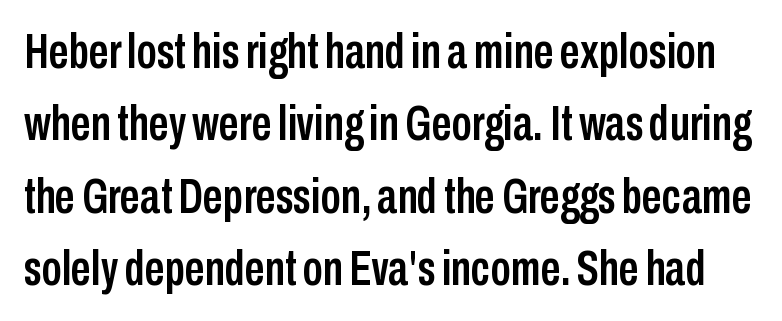
Students, note that the glyphs here touch the page at normal intervals. Descender tails drop into unmarked territory. The rendering shows plain stroke endings on the letterforms — a sans-serif design. Ascenders rise straight up at ninety degrees. Think of a printed novel: that variable character pitch is what you see here.
